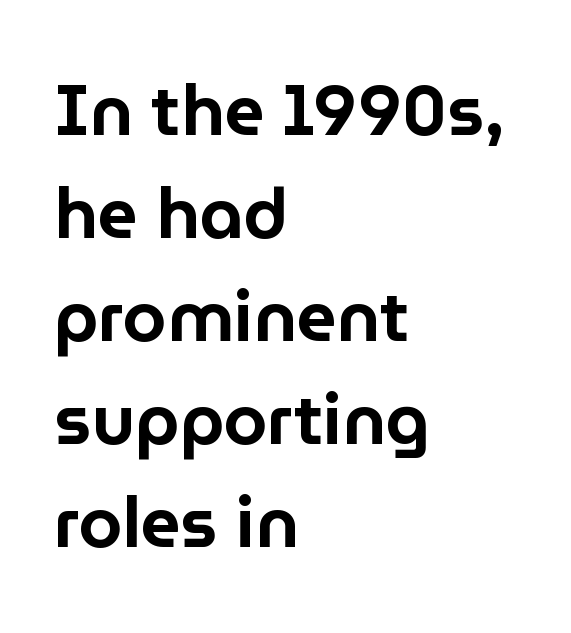
{"serif": "no", "italic": "no", "width": "normal", "stroke_contrast": "low", "x_height": "medium", "monospaced": "no", "underline": "no", "align": "left", "line_spacing": "normal", "line_spacing_ratio": 1.47, "letter_spacing": "normal", "letter_spacing_em": 0.0, "glyph_px": 70}
